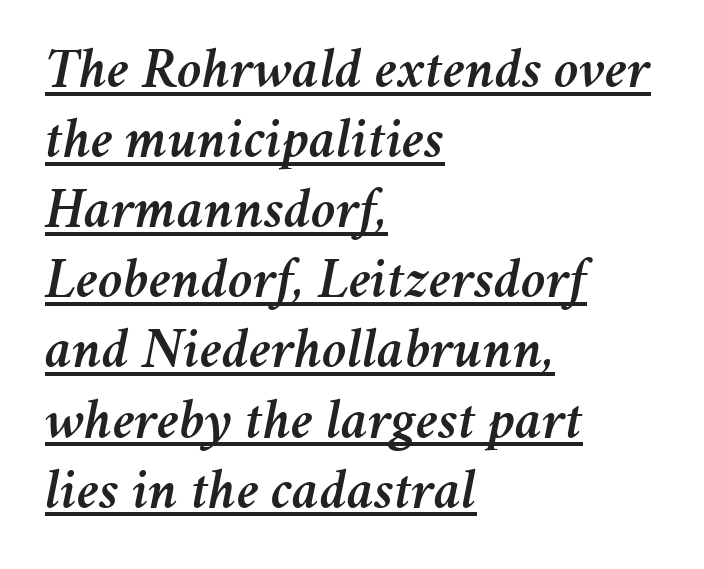
The lettering is marked with a stroke running underneath it. A typesetter would call this proportional, since set widths differ per character. Which margin do the lines hug? The left one — the right edge is uneven. Caption: standard tracking, unaltered.
